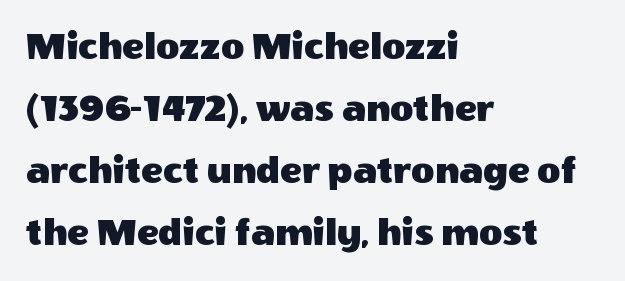
Q: Is the text italic (slanted)? A: No, it is upright.
Q: Is the typeface a serif or a sans-serif typeface? A: Sans-serif.
Q: Is the text underlined? A: No.
Q: How is the paragraph aligned? A: Left-aligned.
Q: Is the spacing between letters normal or unusually wide? A: Normal.
Q: Is the spacing between lines tight, normal or loose? A: Normal.
Q: Width (condensed, normal, or wide)? A: Normal.
Q: x-height? A: Large.
Q: Monospaced? A: No.
